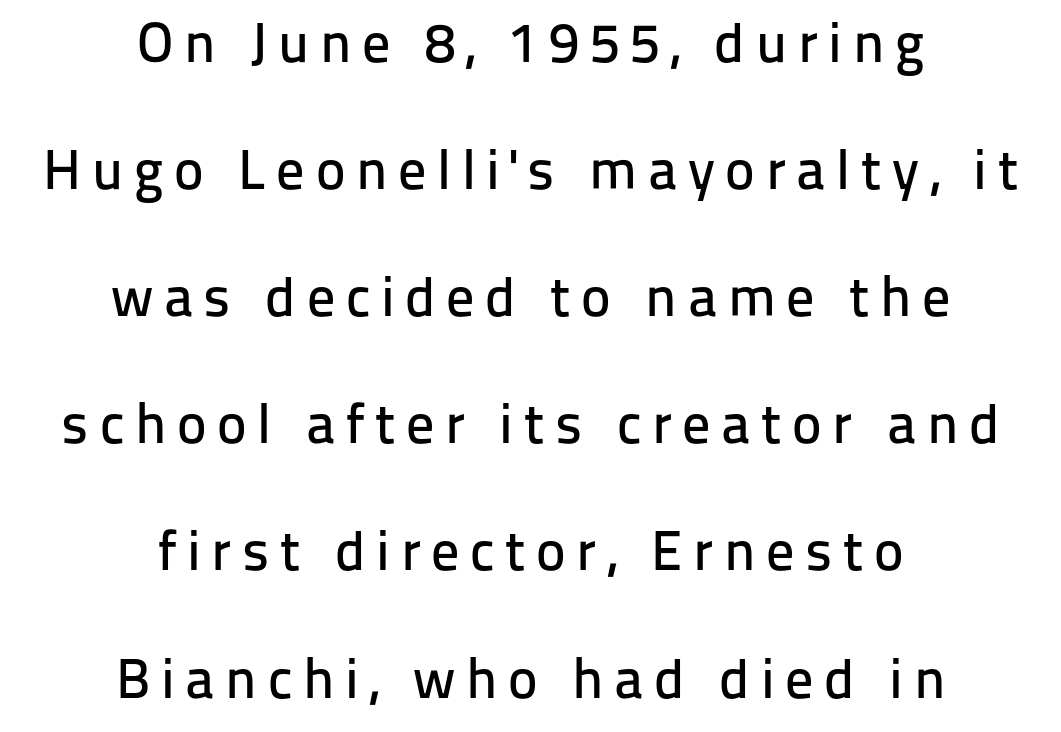
{"serif": "no", "italic": "no", "width": "normal", "stroke_contrast": "low", "x_height": "medium", "monospaced": "no", "underline": "no", "align": "center", "line_spacing": "loose", "line_spacing_ratio": 2.27, "glyph_px": 56}
